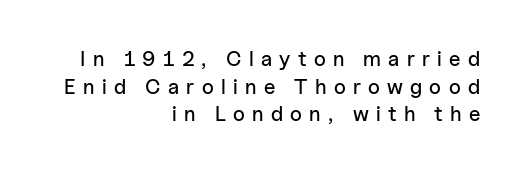
{"italic": "no", "underline": "no", "align": "right", "line_spacing": "normal", "line_spacing_ratio": 1.31, "letter_spacing": "wide", "letter_spacing_em": 0.35, "glyph_px": 21}
